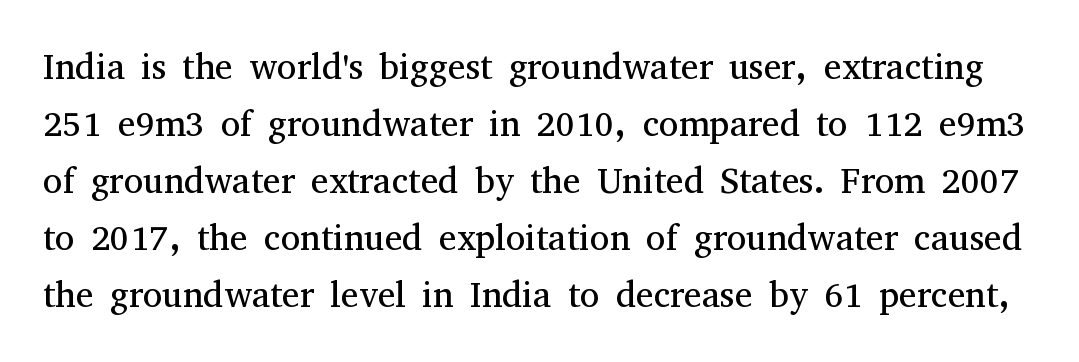
The image shows 36 px regular-weight serif type, upright; set normal line spacing (1.58x), normal letter spacing, not underlined; medium stroke contrast and a medium x-height.
